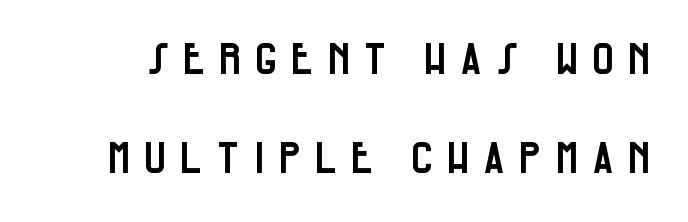
Q: Is the text italic (slanted)? A: No, it is upright.
Q: Is the typeface a serif or a sans-serif typeface? A: Sans-serif.
Q: Is the text underlined? A: No.
Q: Is the spacing between letters normal or unusually wide? A: Unusually wide.
Q: Is the spacing between lines tight, normal or loose? A: Loose.
Q: Width (condensed, normal, or wide)? A: Condensed.
Q: Stroke contrast? A: Low.
Q: x-height? A: Large.
Q: Monospaced? A: No.
